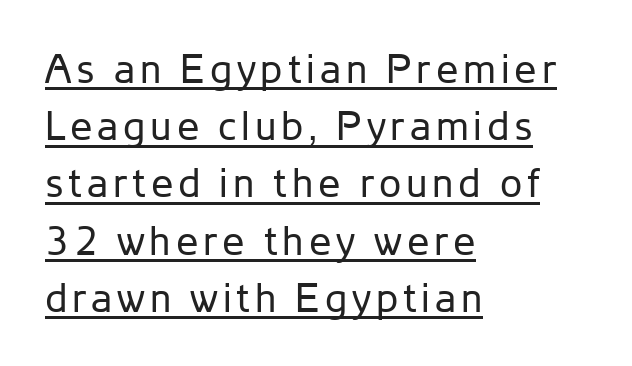
{"serif": "no", "italic": "no", "bold": "no", "weight": "regular", "width": "normal", "stroke_contrast": "low", "x_height": "medium", "monospaced": "no", "underline": "yes", "align": "left", "line_spacing": "normal", "line_spacing_ratio": 1.43, "glyph_px": 40}
